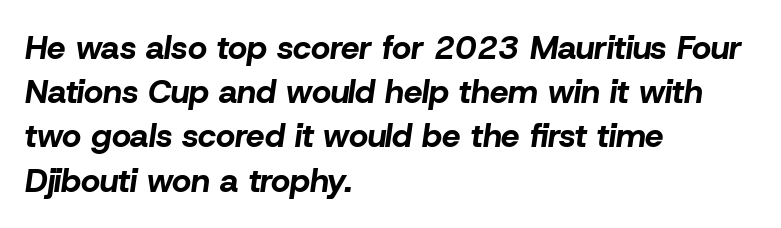
{"italic": "yes", "lean": "right", "slant_degrees": 8, "bold": "yes", "weight": "bold", "width": "normal", "stroke_contrast": "low", "x_height": "medium", "monospaced": "no", "underline": "no", "align": "left", "line_spacing": "normal", "line_spacing_ratio": 1.34, "letter_spacing": "normal", "letter_spacing_em": 0.0, "glyph_px": 33}
